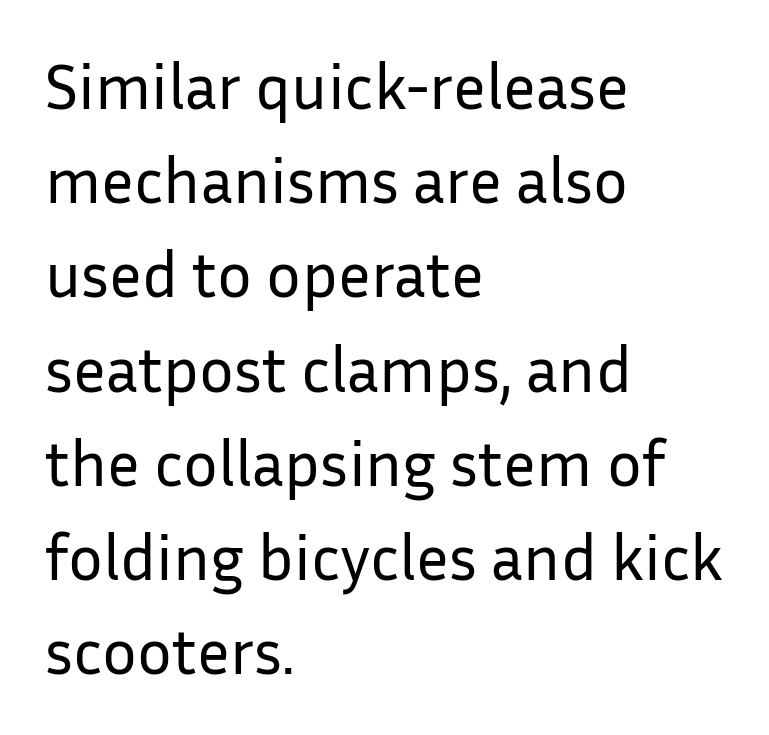
Type without underlining. Layout note: lines flush left. Notice how descenders clear the ascenders below comfortably — that's standard leading. These glyphs show unthickened strokes, regular width or finer.
